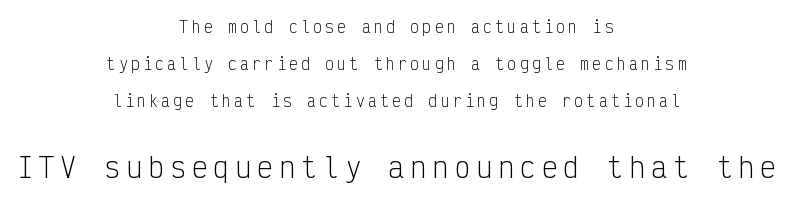
{"italic": "no", "bold": "no", "underline": "no", "align": "center", "line_spacing": "loose", "line_spacing_ratio": 2.46, "letter_spacing": "wide", "letter_spacing_em": 0.21, "larger_block": "second", "size_ratio": 1.8, "glyph_px": 27}
